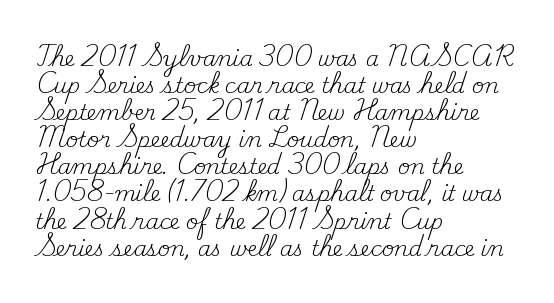
{"bold": "no", "underline": "no", "align": "left", "line_spacing": "normal", "line_spacing_ratio": 1.29, "letter_spacing": "normal", "letter_spacing_em": 0.0, "glyph_px": 21}
